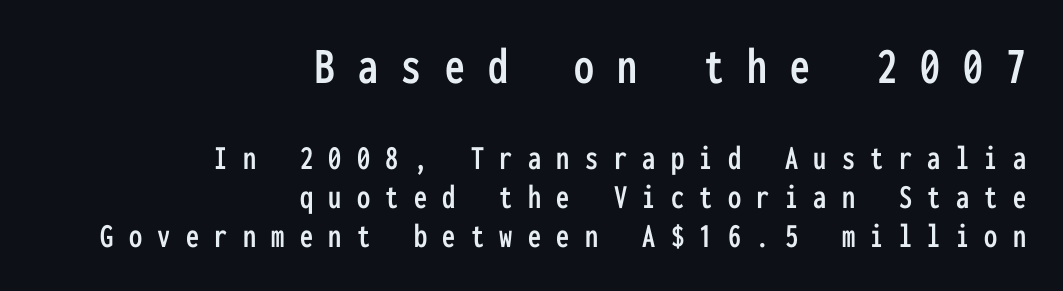
The typesetter chose a ragged-left arrangement here. Note the uniform advance width — an 'i' takes as much space as an 'm'. Compared with typical paragraphs, the rows here are closer together. Plain, unruled lines of type. The letters stand upright; this is a roman face. Is the letter spacing exaggerated? Yes — the characters are pushed far apart.
